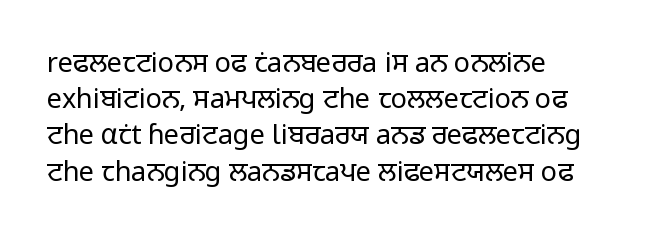
The strokes carry an ordinary text weight at most. Teacher's note: observe the even left margin — that is flush-left alignment. The lines sit at an ordinary, default distance from one another. Does extra space separate the letters? No, they use regular spacing. Posture: vertical. The specimen omits any rule beneath the text block's lines.
